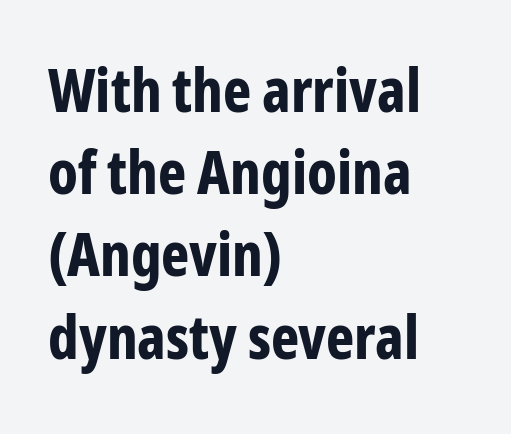
{"serif": "no", "italic": "no", "bold": "yes", "weight": "bold", "width": "condensed", "stroke_contrast": "low", "x_height": "medium", "monospaced": "no", "underline": "no", "align": "left", "line_spacing": "normal", "line_spacing_ratio": 1.37, "letter_spacing": "normal", "letter_spacing_em": 0.0, "glyph_px": 60}
